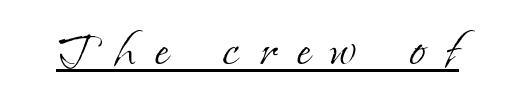
The image shows 60 px light serif type; set unusually wide letter spacing (+0.33 em), underlined; low stroke contrast and a small x-height.
